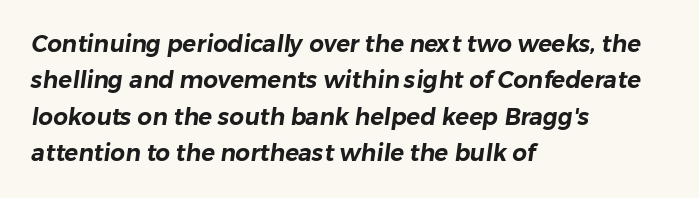
{"underline": "no", "align": "left", "line_spacing": "normal", "line_spacing_ratio": 1.58, "letter_spacing": "normal", "letter_spacing_em": 0.0, "glyph_px": 23}
